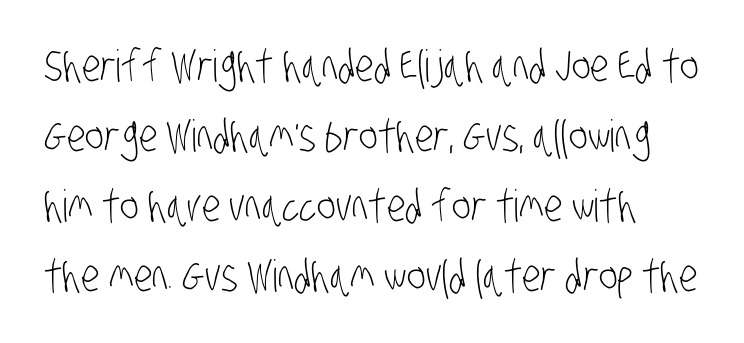
Here the designer chose a conventional face with non-uniform glyph widths. Check under the words: just untouched page. A typesetter would label this face a sans. Each stroke keeps to a modest, everyday thickness or less. The rows are spaced the way most documents space them. Glyph-to-glyph distance matches everyday printed text.
